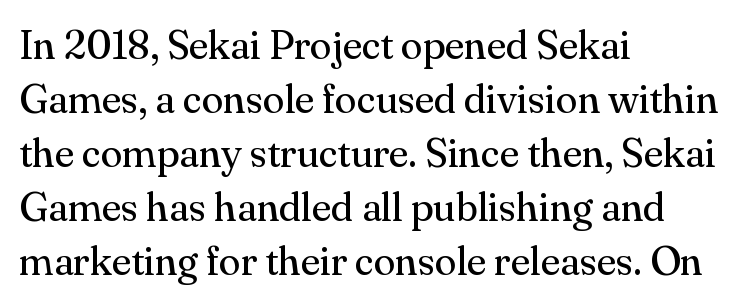
The image shows 40 px regular-weight serif type, upright; set left-aligned, normal line spacing (1.35x), normal letter spacing, not underlined; medium stroke contrast and a small x-height.
